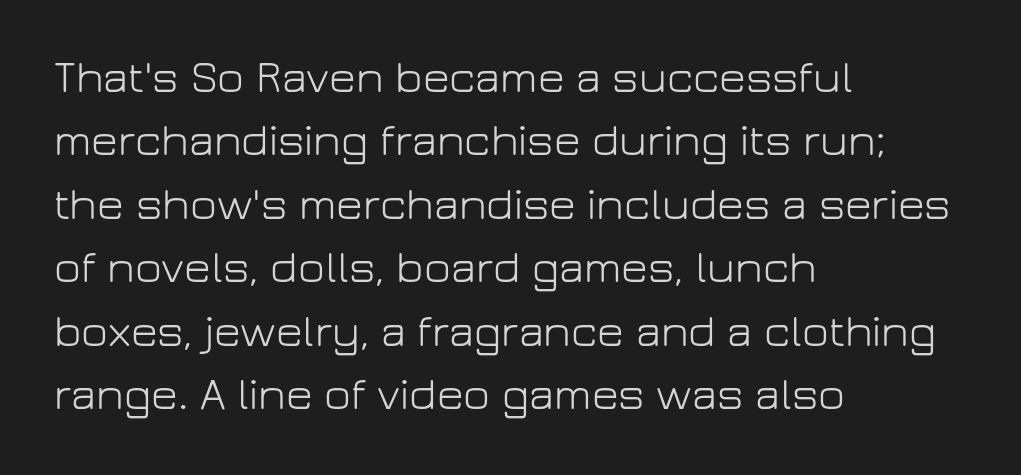
The face used here is a sans, in the tradition of grotesques and geometrics. Vertical strokes here are truly vertical. Is this a fixed-width face? No — the glyphs have proportional, varying widths. Here the glyphs are tracked normally, forming tight word shapes. Baseline-to-baseline distance is the conventional proportion of letter height.
